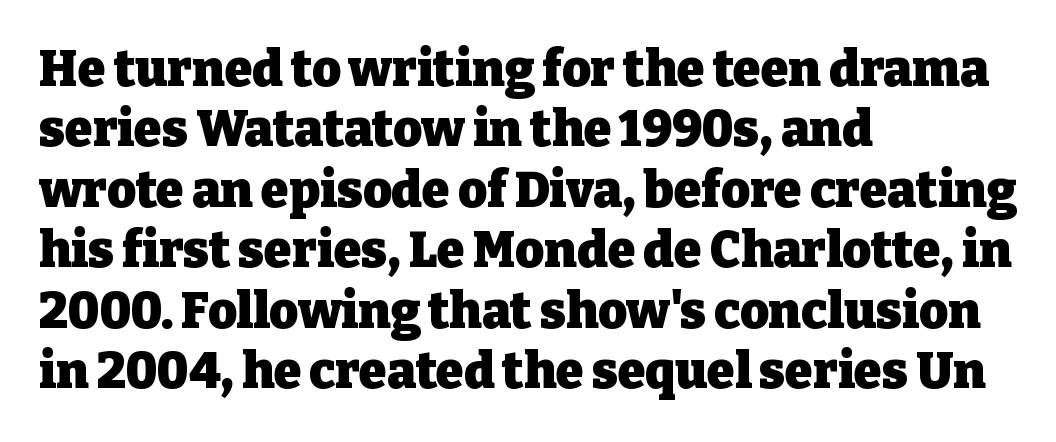
{"serif": "yes", "italic": "no", "bold": "yes", "weight": "heavy", "width": "normal", "stroke_contrast": "low", "x_height": "medium", "monospaced": "no", "underline": "no", "align": "left", "line_spacing_ratio": 1.21, "letter_spacing": "normal", "letter_spacing_em": 0.0, "glyph_px": 50}
